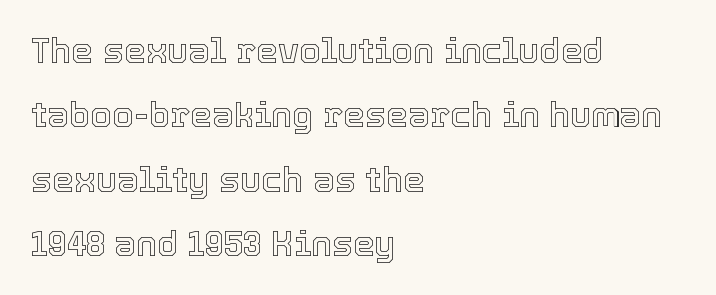
The image shows 35 px text type, upright; set left-aligned, line spacing 1.84x, normal letter spacing, not underlined; a medium x-height.
